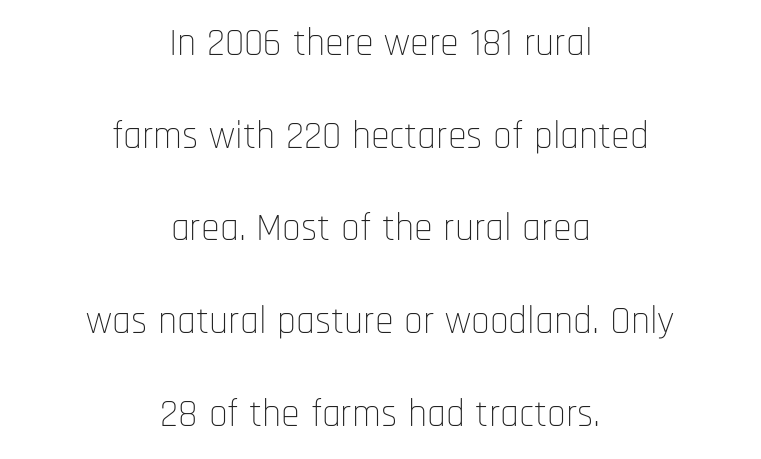
A great deal of white space separates one row of letters from the next. Nope, no serifs anywhere on these letters. The typesetting does not lean heavy: it is not bold. Designer's note — italics off, roman on. A clean baseline with only descenders dipping below it. Nobody touched the tracking dial on this one.
